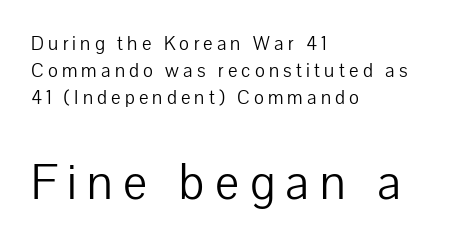
You can tell from the bare stems that sans-serif type was used. Evenly set lines give the paragraph a standard silhouette. In CSS terms this would be text-align: left. Do the characters align in a grid? No, the font is proportional.
